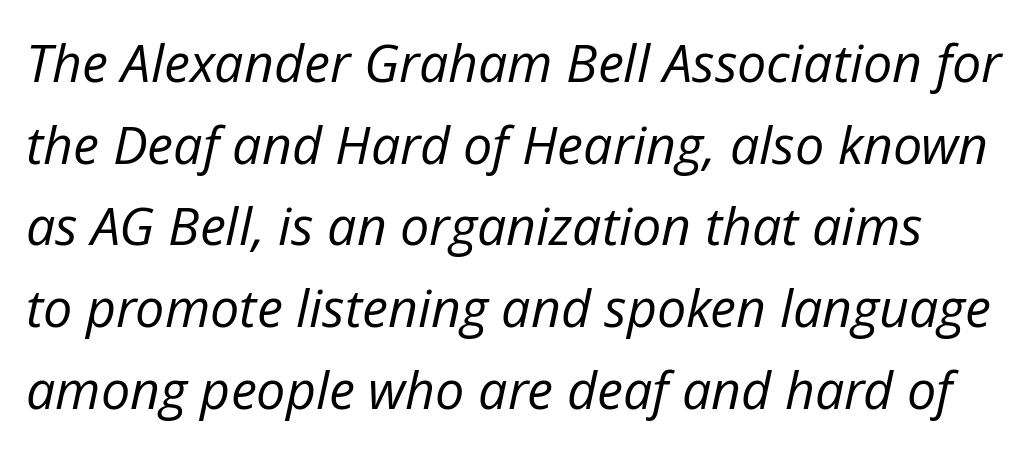
The image shows 52 px regular-weight type, italic (leaning right); set normal line spacing (1.57x), normal letter spacing, not underlined; low stroke contrast and a medium x-height.
